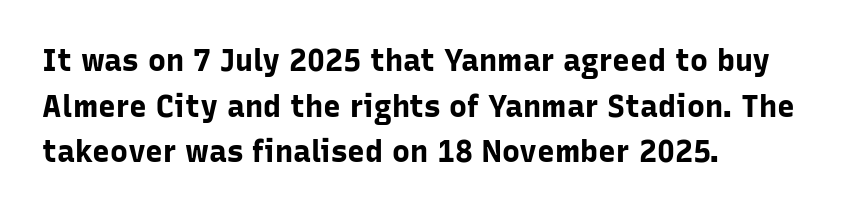
{"serif": "no", "italic": "no", "bold": "yes", "weight": "bold", "width": "normal", "stroke_contrast": "low", "x_height": "medium", "monospaced": "no", "underline": "no", "align": "left", "line_spacing": "normal", "line_spacing_ratio": 1.52, "letter_spacing": "normal", "letter_spacing_em": 0.0, "glyph_px": 30}
